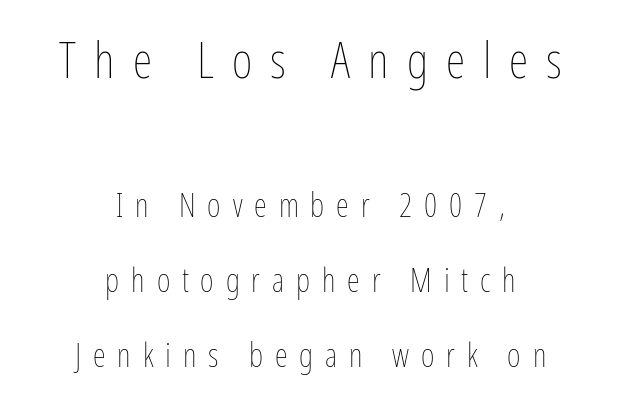
Q: Is the text bold? A: No.
Q: Is the text italic (slanted)? A: No, it is upright.
Q: Is the text underlined? A: No.
Q: How is the paragraph aligned? A: Centered.
Q: Is the spacing between letters normal or unusually wide? A: Unusually wide.
Q: Is the spacing between lines tight, normal or loose? A: Loose.
Q: Which block of text is set in a larger size, the first (top) or the second (bottom)? A: The first (top) one.
Q: Width (condensed, normal, or wide)? A: Condensed.
Q: Stroke contrast? A: Low.
Q: x-height? A: Medium.
Q: Monospaced? A: No.
